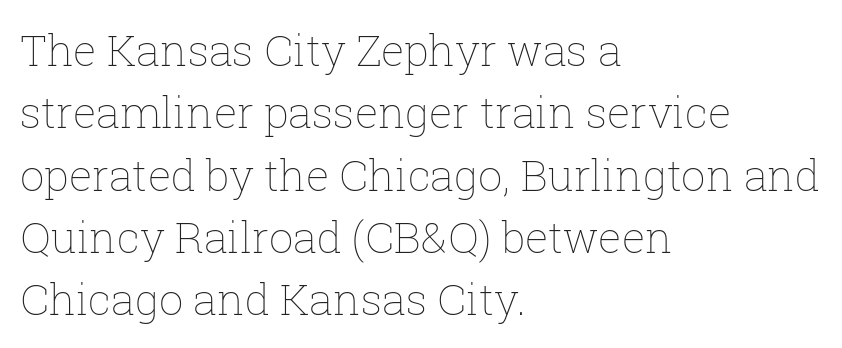
Underlining? Definitely not there. Leading matches the norm, producing a regular column. No extra ink here — the face is not bold. The rag falls on the right side of this text block. You can tell it's not italic because the verticals are truly vertical. Here the designer chose a conventional face with non-uniform glyph widths.
